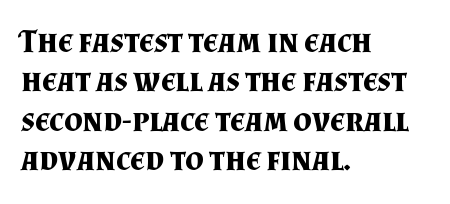
Q: Is the text bold? A: Yes.
Q: Is the text italic (slanted)? A: No, it is upright.
Q: Is the typeface a serif or a sans-serif typeface? A: Serif.
Q: Is the text underlined? A: No.
Q: How is the paragraph aligned? A: Left-aligned.
Q: Is the spacing between letters normal or unusually wide? A: Normal.
Q: Width (condensed, normal, or wide)? A: Normal.
Q: Stroke contrast? A: Medium.
Q: x-height? A: Small.
Q: Monospaced? A: No.
